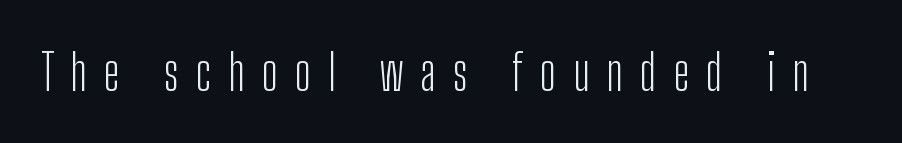
Designer's note — italics off, roman on. Stroke mass is kept to a normal reading level or below. Underlining? Definitely not there. The tracking jumps out immediately: characters are airy and widely separated. The glyphs in this specimen are sans serif.
